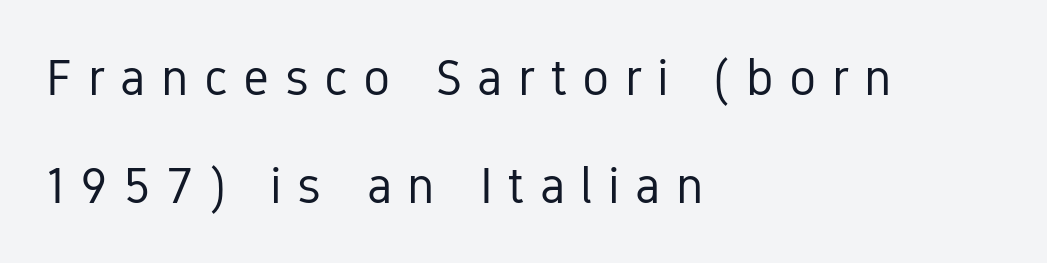
Q: Is the text bold? A: No.
Q: Is the text italic (slanted)? A: No, it is upright.
Q: Is the typeface a serif or a sans-serif typeface? A: Sans-serif.
Q: Is the text underlined? A: No.
Q: How is the paragraph aligned? A: Left-aligned.
Q: Is the spacing between letters normal or unusually wide? A: Unusually wide.
Q: Is the spacing between lines tight, normal or loose? A: Loose.
Q: Width (condensed, normal, or wide)? A: Condensed.
Q: Stroke contrast? A: Low.
Q: x-height? A: Medium.
Q: Monospaced? A: No.
